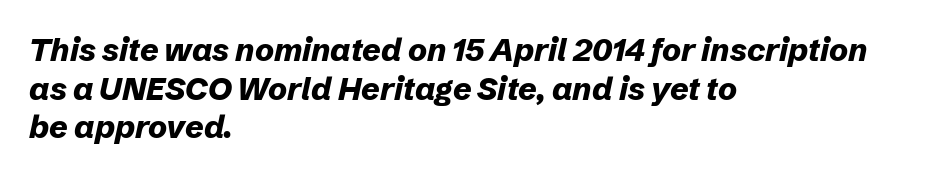
These words are printed bold, with thick strokes throughout. Every character sits at an angle, as italics do. This sample is left-justified, so line endings fall wherever the words run out. Here the glyphs are tracked normally, forming tight word shapes. The passage shown is typed in a proportional face where columns would drift.
